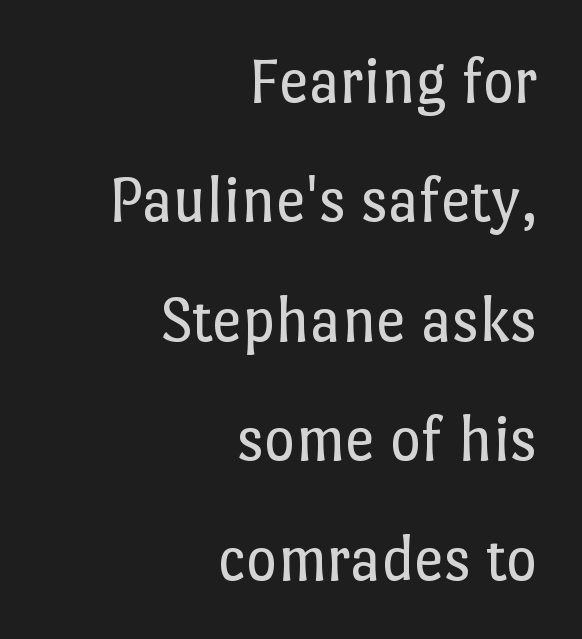
{"italic": "no", "bold": "no", "weight": "regular", "width": "normal", "stroke_contrast": "low", "x_height": "medium", "monospaced": "no", "underline": "no", "align": "right", "line_spacing_ratio": 1.81, "letter_spacing": "normal", "letter_spacing_em": 0.0, "glyph_px": 66}
